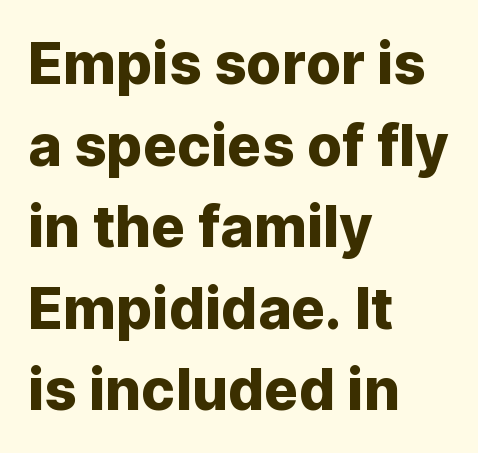
All the whitespace from short lines collects on the right. Check the space under the baseline: it is left empty. These lines were composed using upright roman letters. A typesetter would call this proportional, since set widths differ per character. Normally led — the rows are evenly, conventionally spaced.
